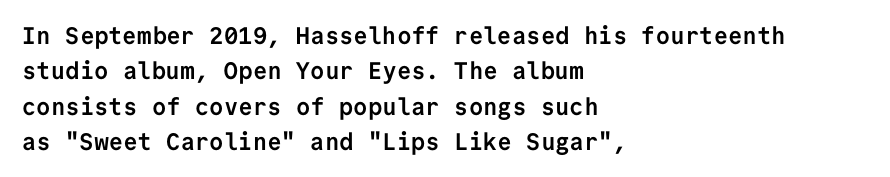
{"italic": "no", "bold": "yes", "underline": "no", "align": "left", "line_spacing": "normal", "line_spacing_ratio": 1.47, "letter_spacing": "normal", "letter_spacing_em": 0.0, "glyph_px": 24}
